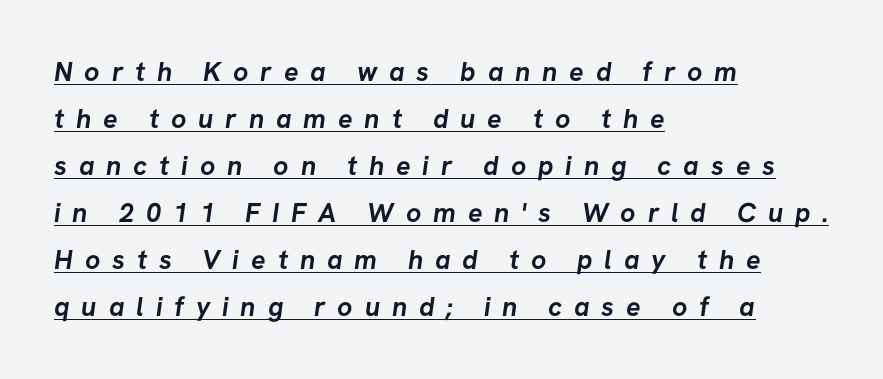
Q: Is the text bold? A: Yes.
Q: Is the text underlined? A: Yes.
Q: How is the paragraph aligned? A: Left-aligned.
Q: Is the spacing between letters normal or unusually wide? A: Unusually wide.
